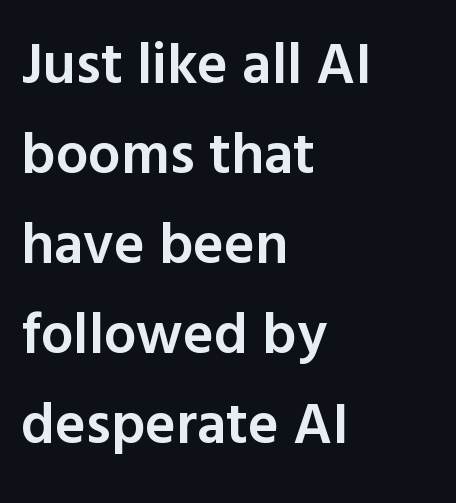
The image shows 58 px semibold sans-serif type, upright; set left-aligned, normal line spacing (1.55x), normal letter spacing, not underlined; a medium x-height.
